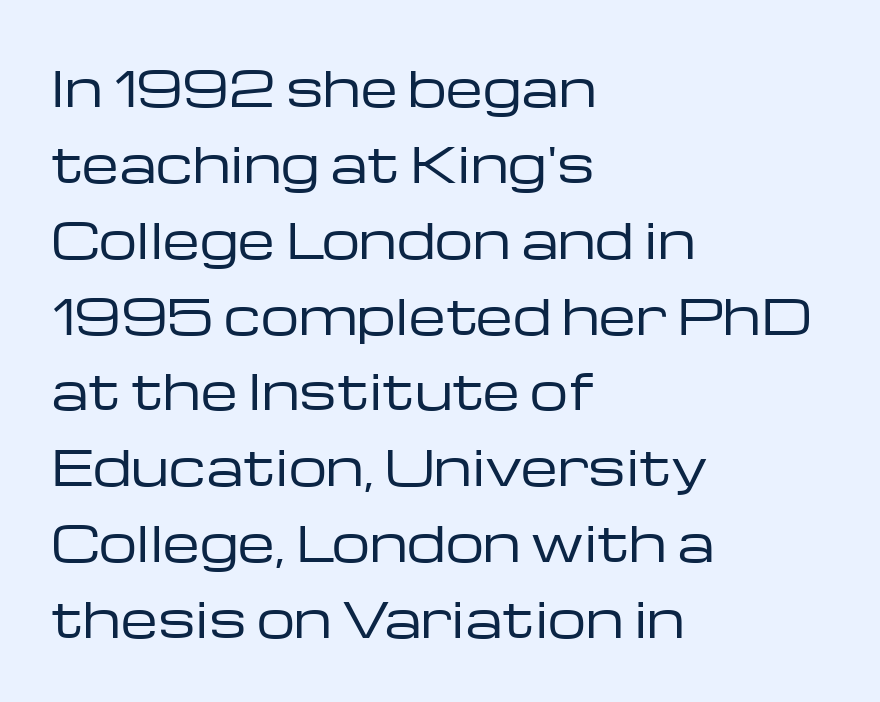
Q: Is the text bold? A: No.
Q: Is the text italic (slanted)? A: No, it is upright.
Q: Is the typeface a serif or a sans-serif typeface? A: Sans-serif.
Q: Is the text underlined? A: No.
Q: How is the paragraph aligned? A: Left-aligned.
Q: Is the spacing between letters normal or unusually wide? A: Normal.
Q: Is the spacing between lines tight, normal or loose? A: Normal.
Q: Width (condensed, normal, or wide)? A: Wide.
Q: Stroke contrast? A: Low.
Q: x-height? A: Medium.
Q: Monospaced? A: No.
